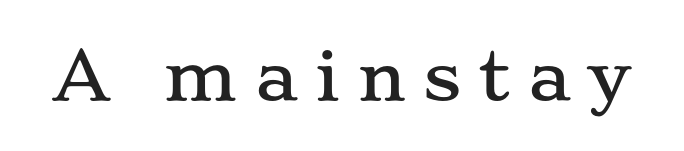
Ordinary non-slanted type is in use. Characters follow at a spacing far wider than the type designer built in. The text was rendered using a seriffed face with decorative stroke endings. The specimen omits any rule beneath the text block's lines.
